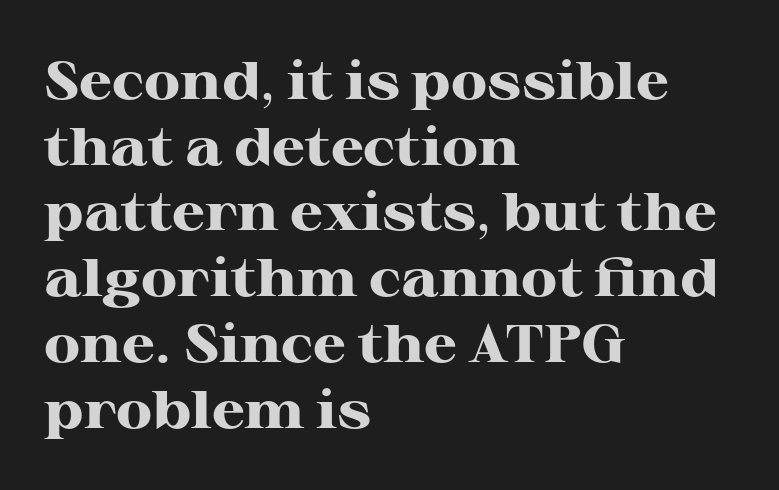
{"serif": "yes", "italic": "no", "bold": "yes", "weight": "heavy", "width": "wide", "stroke_contrast": "high", "x_height": "medium", "monospaced": "no", "underline": "no", "align": "left", "line_spacing_ratio": 1.24, "letter_spacing": "normal", "letter_spacing_em": 0.0, "glyph_px": 53}
